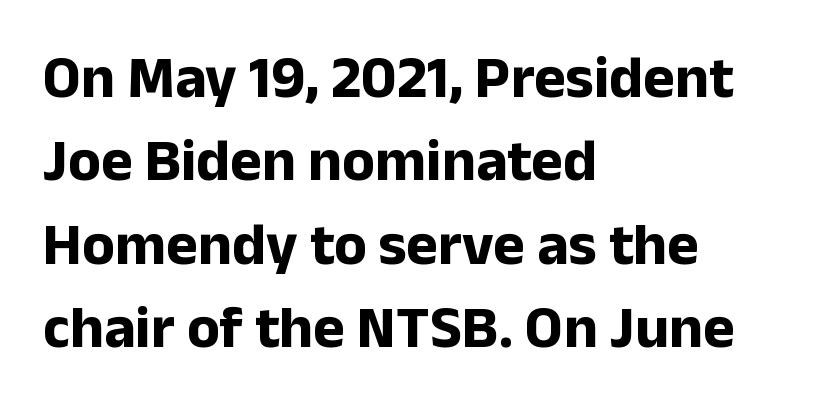
{"serif": "no", "italic": "no", "bold": "yes", "weight": "bold", "width": "normal", "stroke_contrast": "low", "x_height": "medium", "monospaced": "no", "underline": "no", "align": "left", "line_spacing": "normal", "line_spacing_ratio": 1.39, "letter_spacing": "normal", "letter_spacing_em": 0.0, "glyph_px": 60}
